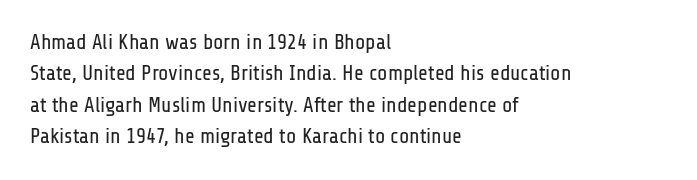
Q: Is the text bold? A: No.
Q: Is the text italic (slanted)? A: No, it is upright.
Q: Is the text underlined? A: No.
Q: How is the paragraph aligned? A: Left-aligned.
Q: Is the spacing between letters normal or unusually wide? A: Normal.
Q: Is the spacing between lines tight, normal or loose? A: Normal.
